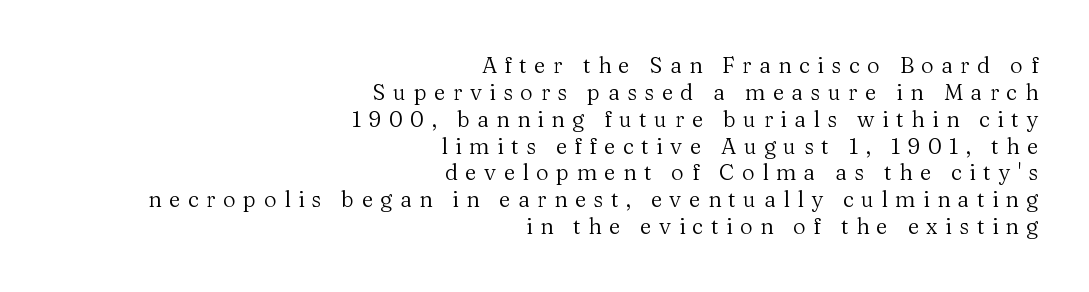
{"italic": "no", "bold": "no", "underline": "no", "align": "right", "line_spacing_ratio": 1.22, "letter_spacing": "wide", "letter_spacing_em": 0.34, "glyph_px": 22}
